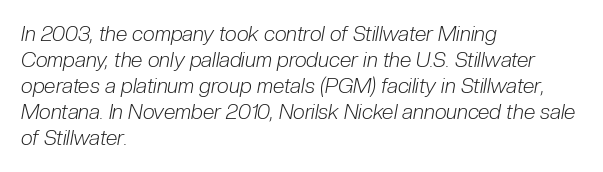
When letters slant like this, we call the style italic. Layout note: lines flush left. A typesetter would call this zero additional tracking. The cut favours lightness, reaching ordinary text weight at its darkest. The passage shown is not underscored anywhere.
